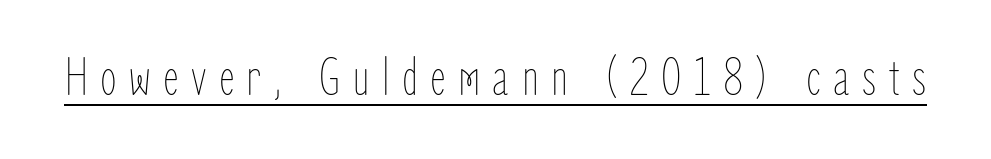
Q: Is the text bold? A: No.
Q: Is the text italic (slanted)? A: No, it is upright.
Q: Is the text underlined? A: Yes.
Q: Is the spacing between letters normal or unusually wide? A: Unusually wide.
Q: Width (condensed, normal, or wide)? A: Condensed.
Q: Stroke contrast? A: Low.
Q: x-height? A: Medium.
Q: Monospaced? A: No.
